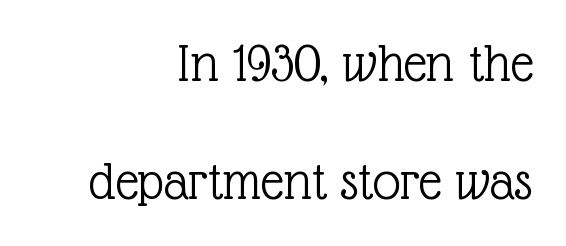
{"serif": "yes", "italic": "no", "bold": "no", "weight": "light", "width": "normal", "x_height": "medium", "monospaced": "no", "underline": "no", "align": "right", "line_spacing": "loose", "line_spacing_ratio": 2.11, "letter_spacing": "normal", "letter_spacing_em": 0.0, "glyph_px": 56}
